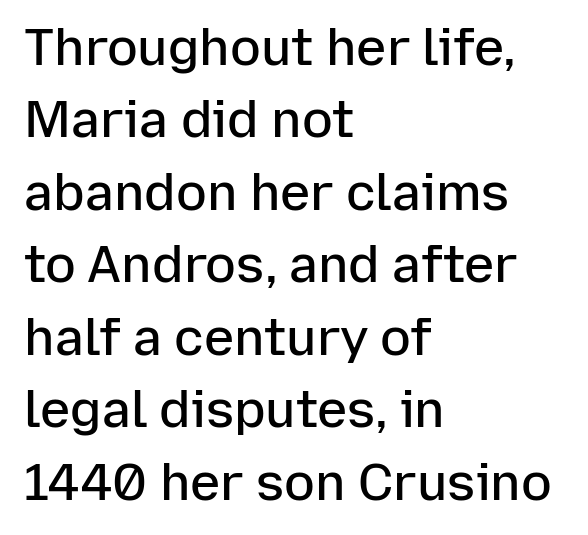
{"serif": "no", "italic": "no", "bold": "semi", "weight": "semibold", "width": "normal", "stroke_contrast": "low", "x_height": "medium", "monospaced": "no", "underline": "no", "align": "left", "line_spacing": "normal", "line_spacing_ratio": 1.42, "letter_spacing": "normal", "letter_spacing_em": 0.0, "glyph_px": 51}
